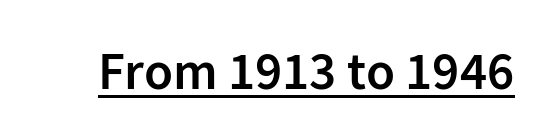
The image shows 53 px semibold sans-serif type, upright; set normal letter spacing, underlined; low stroke contrast and a medium x-height.
